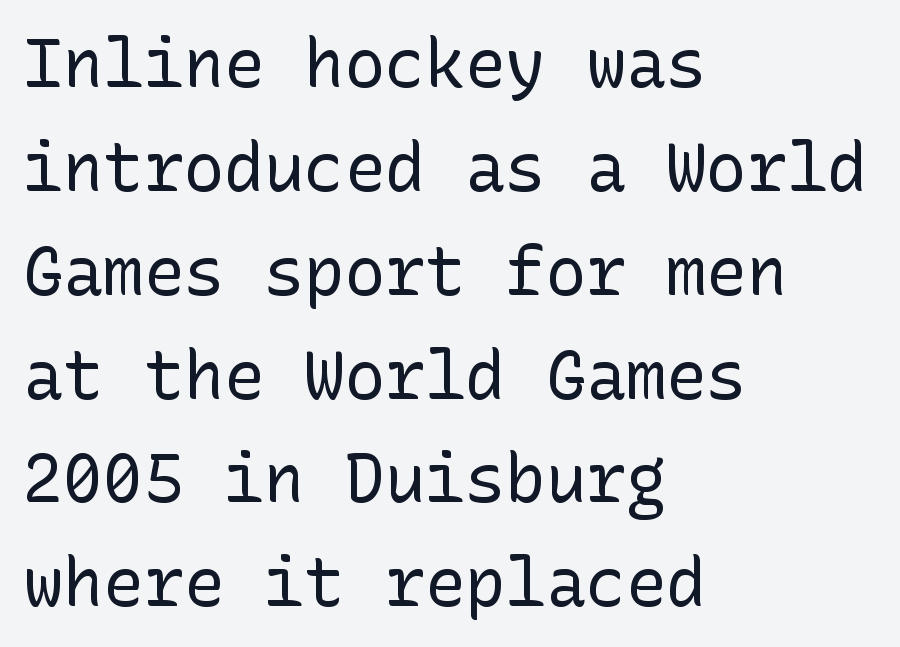
The image shows 67 px regular-weight sans-serif type, upright; set left-aligned, normal line spacing (1.55x), normal letter spacing, not underlined; low stroke contrast and a medium x-height.
